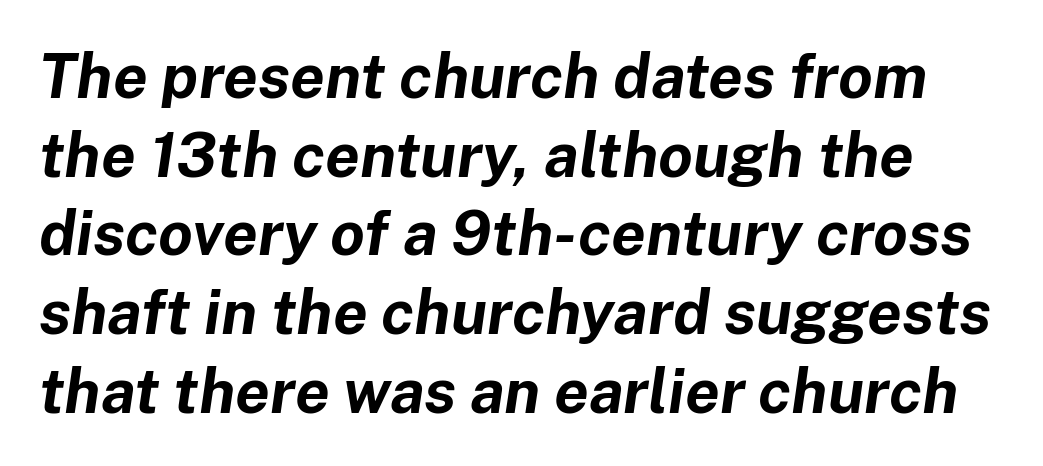
Q: Is the text bold? A: Yes.
Q: Is the text italic (slanted)? A: Yes, it leans right by about 8 degrees.
Q: Is the text underlined? A: No.
Q: Is the spacing between letters normal or unusually wide? A: Normal.
Q: Is the spacing between lines tight, normal or loose? A: Normal.
Q: Width (condensed, normal, or wide)? A: Normal.
Q: Stroke contrast? A: Low.
Q: x-height? A: Medium.
Q: Monospaced? A: No.
